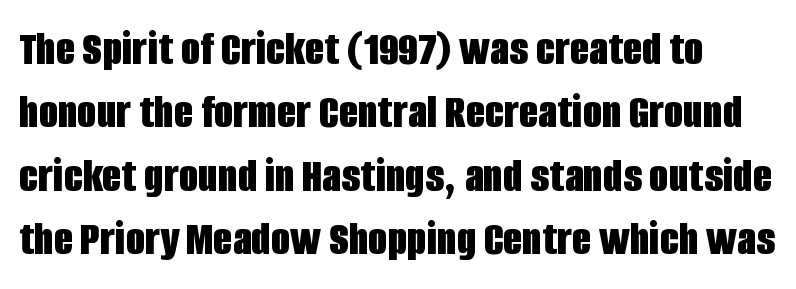
Q: Is the text bold? A: Yes.
Q: Is the text italic (slanted)? A: No, it is upright.
Q: Is the typeface a serif or a sans-serif typeface? A: Sans-serif.
Q: Is the text underlined? A: No.
Q: Is the spacing between letters normal or unusually wide? A: Normal.
Q: Is the spacing between lines tight, normal or loose? A: Normal.
Q: Width (condensed, normal, or wide)? A: Condensed.
Q: Stroke contrast? A: Low.
Q: x-height? A: Large.
Q: Monospaced? A: No.
